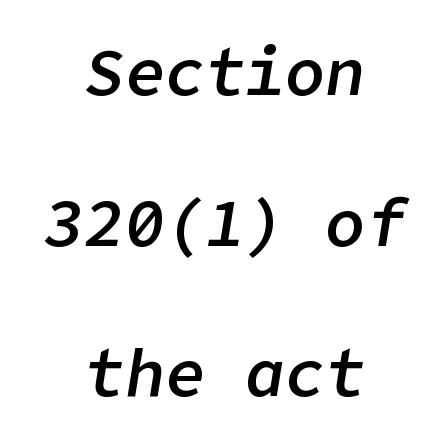
{"italic": "yes", "lean": "right", "slant_degrees": 9, "bold": "semi", "weight": "semibold", "width": "normal", "stroke_contrast": "low", "x_height": "medium", "underline": "no", "align": "center", "line_spacing": "loose", "line_spacing_ratio": 2.25, "letter_spacing": "normal", "letter_spacing_em": 0.0, "glyph_px": 67}
